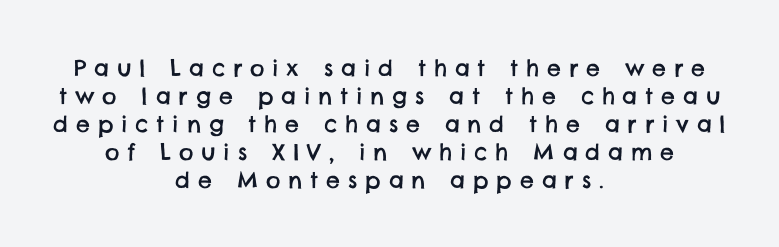
The image shows 22 px text type; set centered, normal line spacing (1.27x), unusually wide letter spacing (+0.36 em), not underlined.
